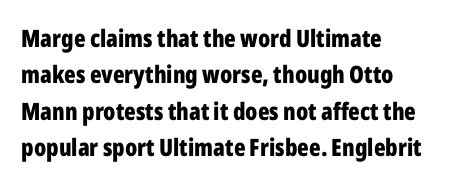
{"italic": "no", "bold": "yes", "underline": "no", "align": "left", "line_spacing": "normal", "line_spacing_ratio": 1.52, "letter_spacing": "normal", "letter_spacing_em": 0.0, "glyph_px": 24}
